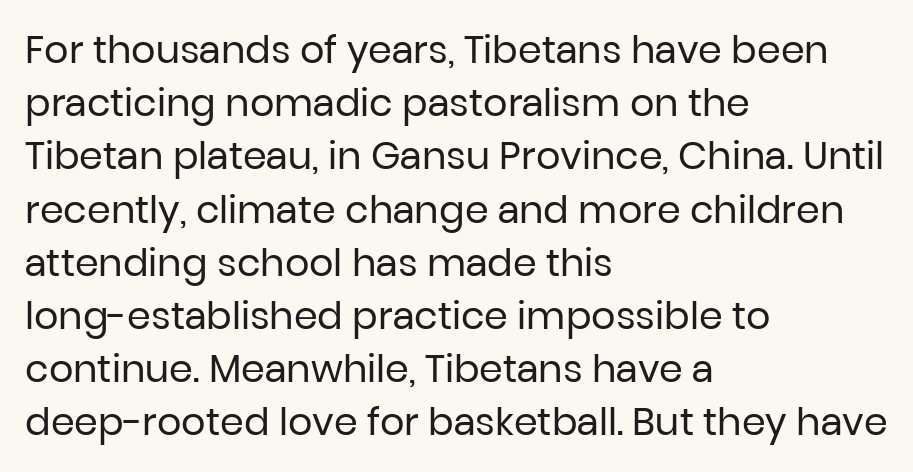
Q: Is the text bold? A: No.
Q: Is the text italic (slanted)? A: No, it is upright.
Q: Is the typeface a serif or a sans-serif typeface? A: Sans-serif.
Q: Is the text underlined? A: No.
Q: How is the paragraph aligned? A: Left-aligned.
Q: Is the spacing between letters normal or unusually wide? A: Normal.
Q: Is the spacing between lines tight, normal or loose? A: Normal.
Q: Width (condensed, normal, or wide)? A: Normal.
Q: Stroke contrast? A: Low.
Q: x-height? A: Medium.
Q: Monospaced? A: No.
